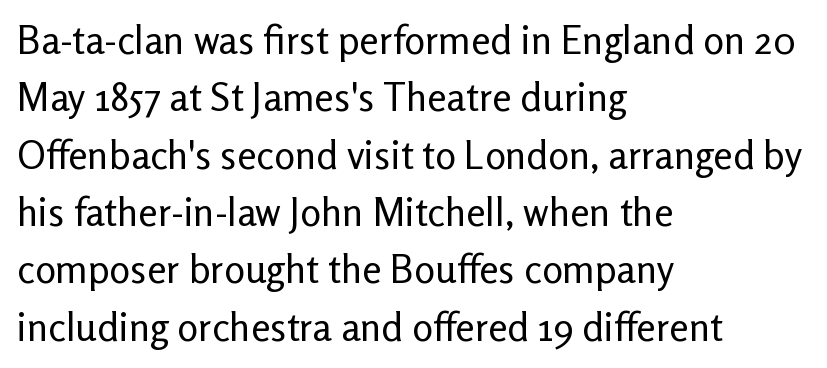
The vertical gap from one line to the next is medium. In terms of letterspacing, this is plain default setting. Grotesque or geometric, the face here clearly has no serifs. The font sits on the lighter half of the weight spectrum, regular included. The words here are not underlined.
